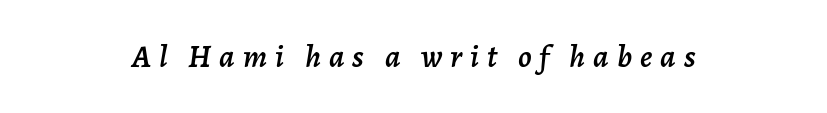
Unmarked baselines from the first word to the last. You could not count columns in this text — the font is proportionally spaced. The letters are spread apart with noticeably loose tracking. Tall strokes in this sample are angled rather than plumb.
